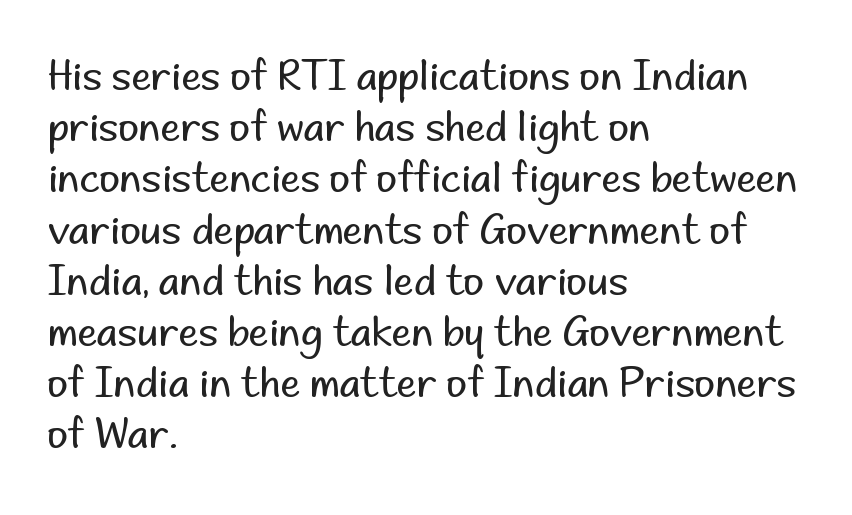
The zone under the glyphs is completely vacant. This rendering employs a face without finishing strokes, i.e., a sans-serif. Designer's note — italics off, roman on. The tracking reads as untouched default to a designer's eye. No extra ink here — the face is not bold. Baseline-to-baseline distance is the conventional proportion of letter height.
